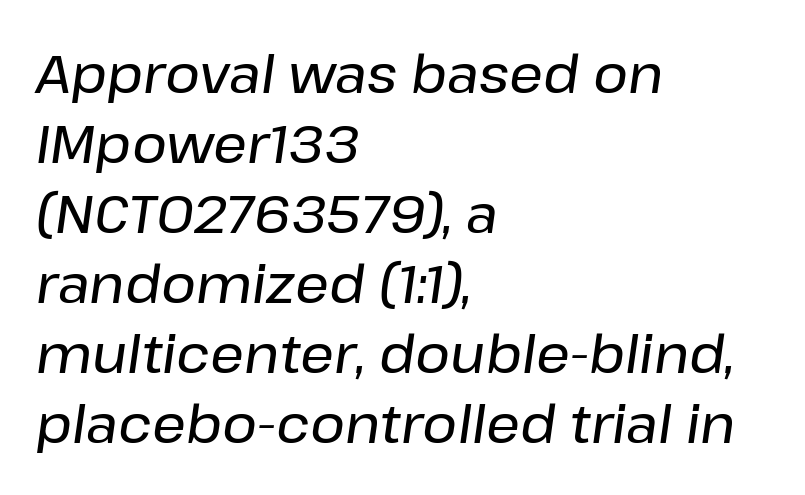
The image shows 53 px text type, italic (leaning right); set left-aligned, normal line spacing (1.32x), normal letter spacing, not underlined; low stroke contrast and a medium x-height.
